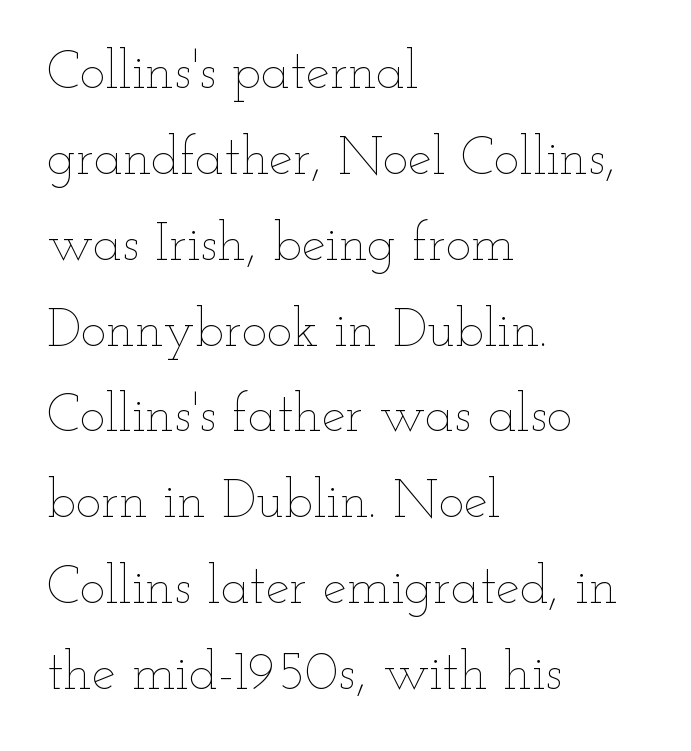
The image shows 54 px thin, wide type, upright; set left-aligned, normal line spacing (1.59x), normal letter spacing, not underlined; low stroke contrast and a small x-height.
